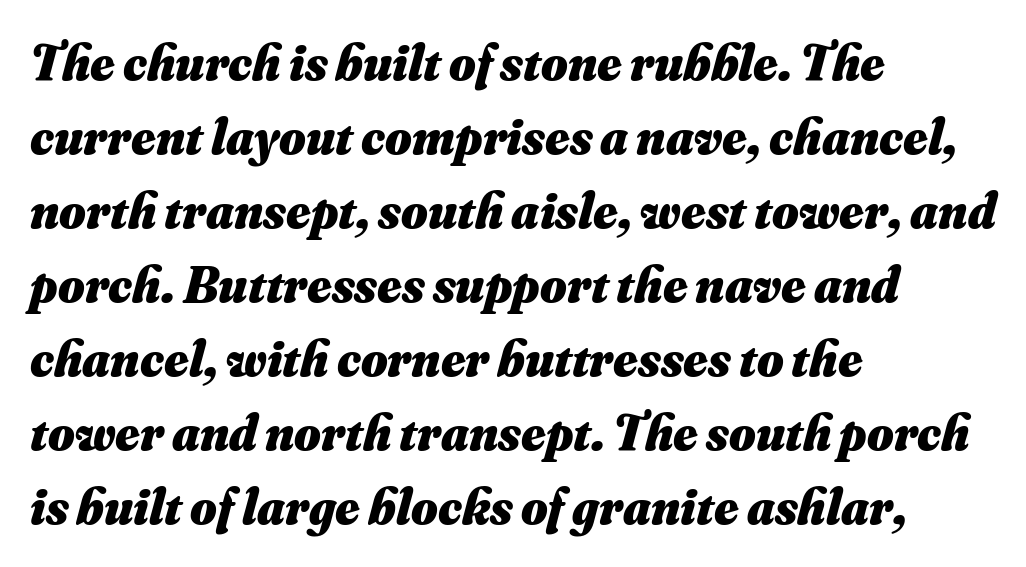
These lines are rendered in a variable-pitch font. The face used here has a pronounced slope to its letters. Is there much room between lines? A standard amount, neither cramped nor airy. The strip under each line holds only bare page. This sample is left-justified, so line endings fall wherever the words run out. Weight: bold.
